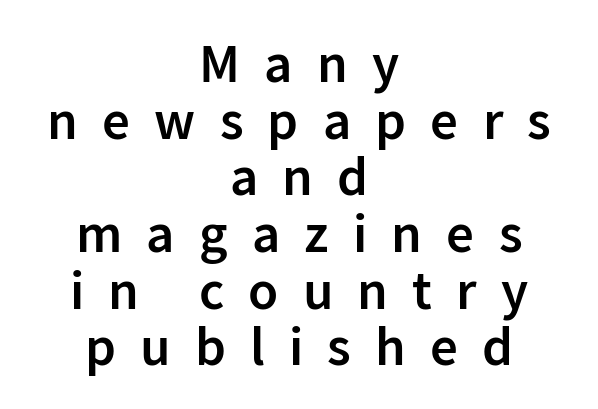
Q: Is the text bold? A: Semi-bold.
Q: Is the text italic (slanted)? A: No, it is upright.
Q: Is the typeface a serif or a sans-serif typeface? A: Sans-serif.
Q: Is the text underlined? A: No.
Q: How is the paragraph aligned? A: Centered.
Q: Is the spacing between letters normal or unusually wide? A: Unusually wide.
Q: Is the spacing between lines tight, normal or loose? A: Tight.
Q: Width (condensed, normal, or wide)? A: Normal.
Q: Stroke contrast? A: Low.
Q: x-height? A: Medium.
Q: Monospaced? A: No.
